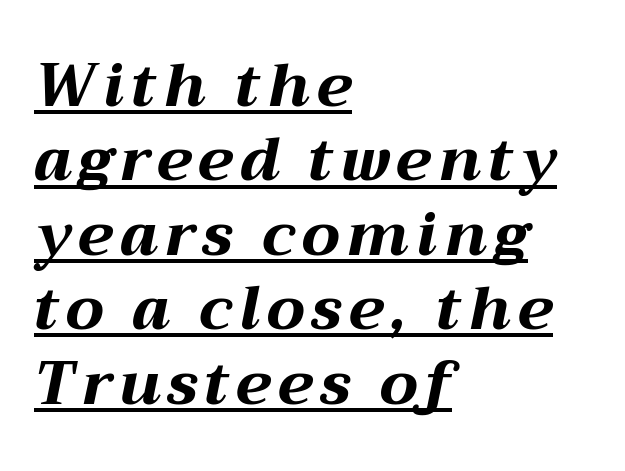
{"italic": "yes", "lean": "right", "slant_degrees": 12, "bold": "yes", "weight": "bold", "width": "wide", "stroke_contrast": "medium", "x_height": "medium", "monospaced": "no", "underline": "yes", "align": "left", "line_spacing_ratio": 1.24, "glyph_px": 60}
